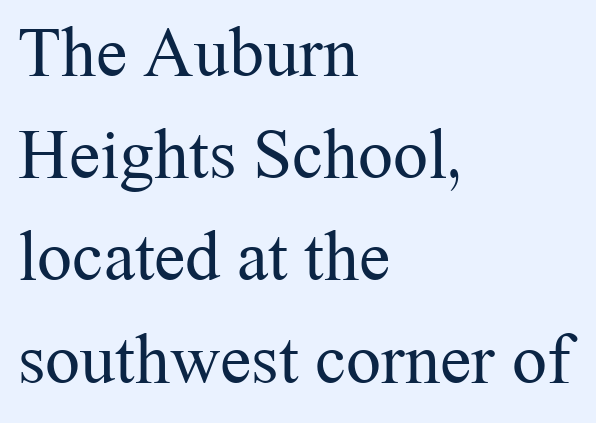
{"serif": "yes", "italic": "no", "bold": "no", "weight": "regular", "width": "normal", "stroke_contrast": "medium", "x_height": "medium", "monospaced": "no", "underline": "no", "align": "left", "line_spacing": "normal", "line_spacing_ratio": 1.46, "letter_spacing": "normal", "letter_spacing_em": 0.0, "glyph_px": 70}
